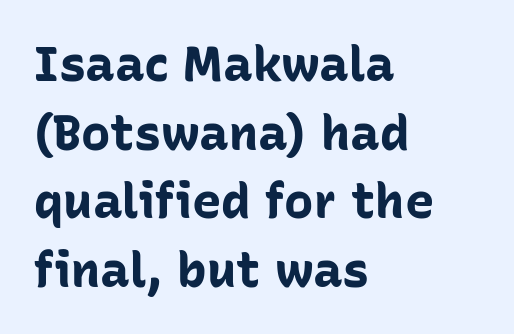
The image shows 49 px bold sans-serif type, upright; set left-aligned, normal line spacing (1.4x), normal letter spacing, not underlined; low stroke contrast and a medium x-height.
